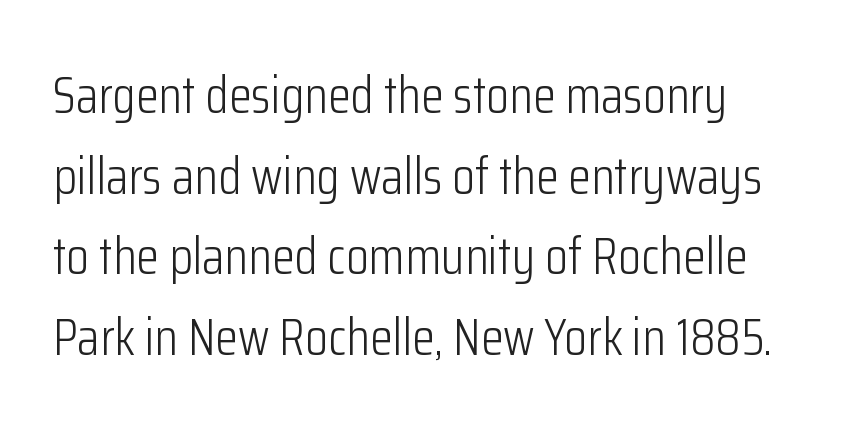
Plain, unruled lines of type. Bold? No — there's no thickening of the strokes. No extra tracking has been applied to these lines. The space between consecutive lines is moderate. Does the lettering tilt? It doesn't — this is upright.
